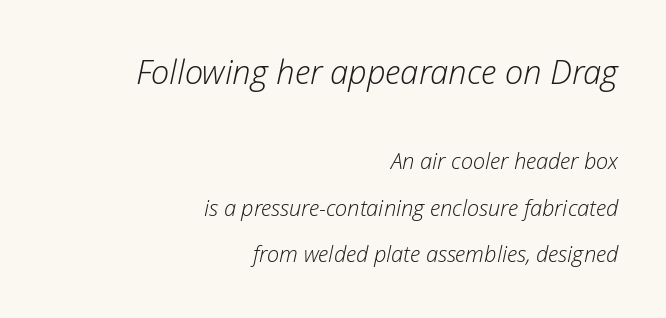
{"italic": "yes", "lean": "right", "slant_degrees": 12, "bold": "no", "weight": "light", "width": "normal", "stroke_contrast": "low", "x_height": "medium", "monospaced": "no", "underline": "no", "align": "right", "line_spacing": "loose", "line_spacing_ratio": 2.13, "letter_spacing": "normal", "letter_spacing_em": 0.0, "larger_block": "first", "size_ratio": 1.5, "glyph_px": 33}
